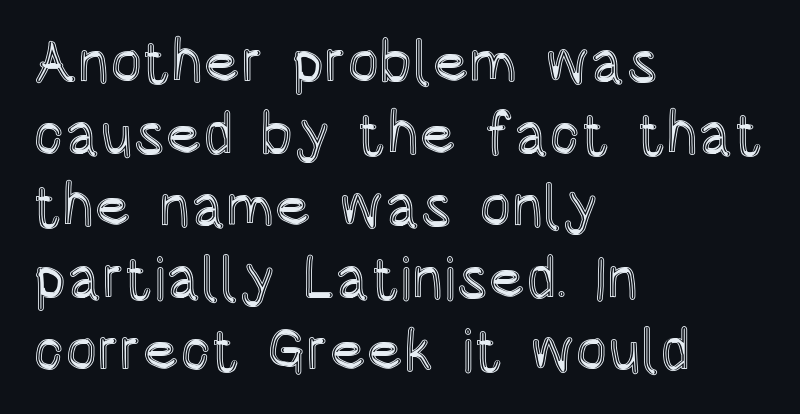
{"italic": "no", "width": "condensed", "x_height": "large", "monospaced": "no", "underline": "no", "align": "left", "line_spacing_ratio": 1.2, "letter_spacing": "normal", "letter_spacing_em": 0.0, "glyph_px": 60}
